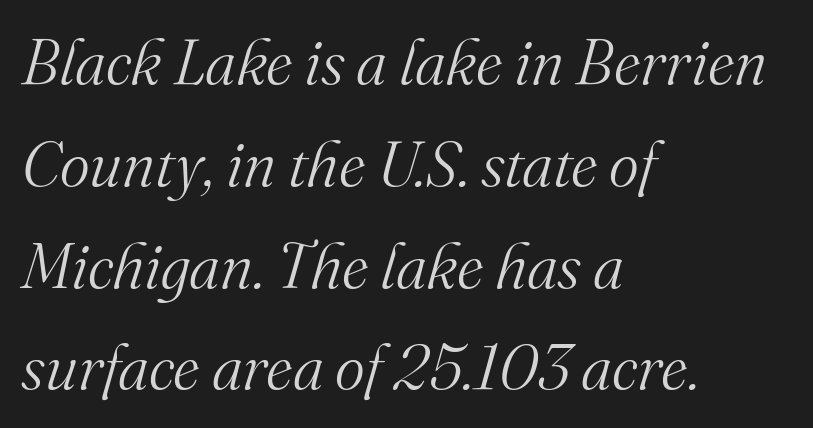
The image shows 64 px light serif type, italic (leaning right); set left-aligned, normal line spacing (1.59x), normal letter spacing, not underlined; medium stroke contrast and a small x-height.
